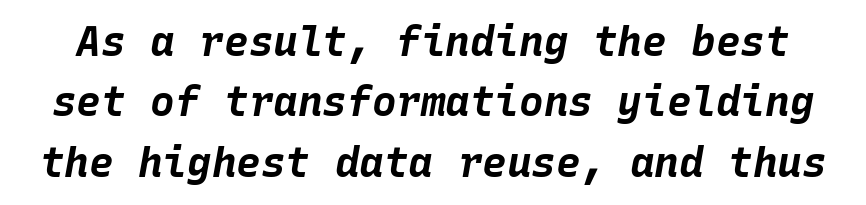
{"italic": "yes", "lean": "right", "slant_degrees": 10, "bold": "yes", "weight": "bold", "width": "normal", "stroke_contrast": "low", "x_height": "large", "monospaced": "yes", "underline": "no", "line_spacing": "normal", "line_spacing_ratio": 1.47, "letter_spacing": "normal", "letter_spacing_em": 0.0, "glyph_px": 41}
